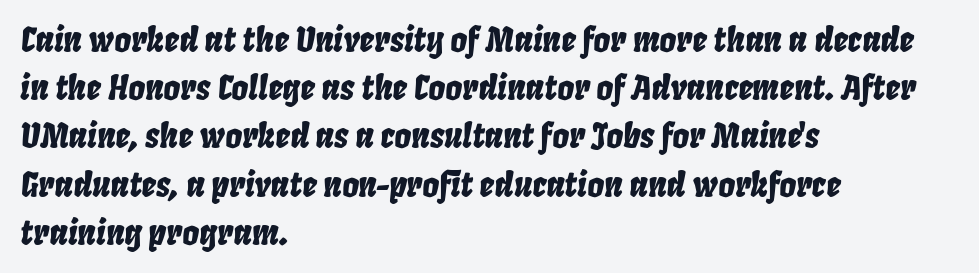
Q: Is the text italic (slanted)? A: Yes, it leans right by about 8 degrees.
Q: Is the text underlined? A: No.
Q: How is the paragraph aligned? A: Left-aligned.
Q: Is the spacing between letters normal or unusually wide? A: Normal.
Q: Is the spacing between lines tight, normal or loose? A: Normal.
Q: Width (condensed, normal, or wide)? A: Condensed.
Q: Stroke contrast? A: Low.
Q: x-height? A: Large.
Q: Monospaced? A: No.
